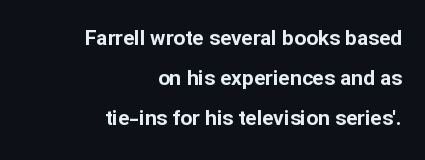
{"italic": "no", "bold": "yes", "underline": "no", "align": "right", "line_spacing": "loose", "line_spacing_ratio": 1.9, "letter_spacing": "normal", "letter_spacing_em": 0.0, "glyph_px": 21}
